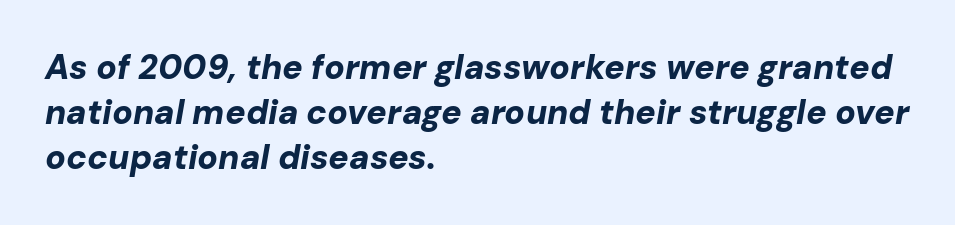
Q: Is the text bold? A: Yes.
Q: Is the text italic (slanted)? A: Yes, it leans right by about 10 degrees.
Q: Is the text underlined? A: No.
Q: How is the paragraph aligned? A: Left-aligned.
Q: Is the spacing between letters normal or unusually wide? A: Normal.
Q: Is the spacing between lines tight, normal or loose? A: Normal.
Q: Width (condensed, normal, or wide)? A: Normal.
Q: Stroke contrast? A: Low.
Q: x-height? A: Medium.
Q: Monospaced? A: No.
